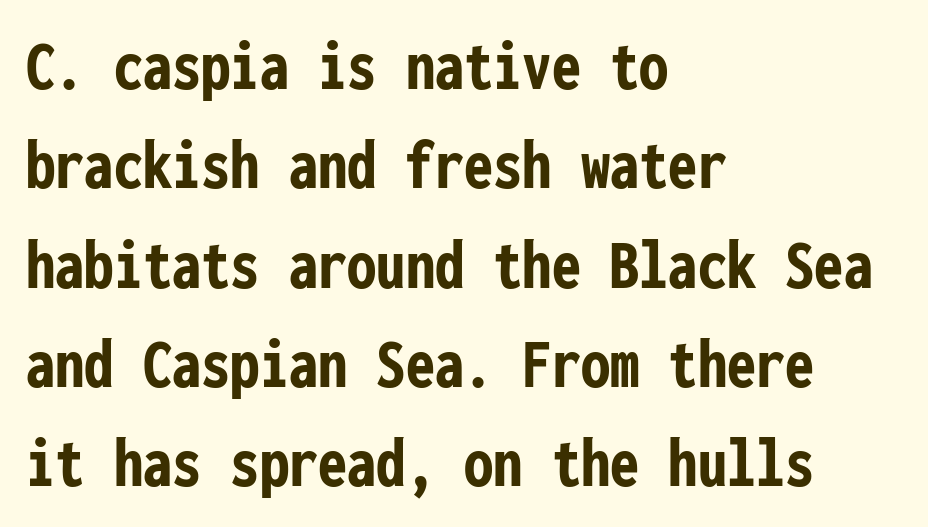
The image shows 73 px semibold, condensed sans-serif type, upright, monospaced; set left-aligned, normal line spacing (1.36x), normal letter spacing, not underlined; low stroke contrast and a medium x-height.
